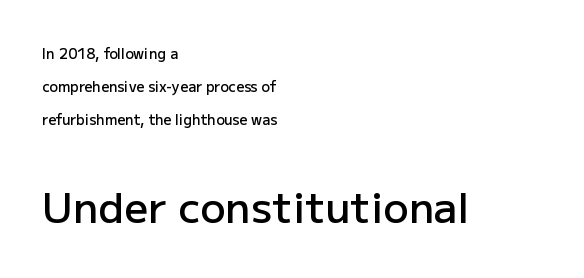
Q: Is the text bold? A: Semi-bold.
Q: Is the text italic (slanted)? A: No, it is upright.
Q: Is the typeface a serif or a sans-serif typeface? A: Sans-serif.
Q: Is the text underlined? A: No.
Q: How is the paragraph aligned? A: Left-aligned.
Q: Is the spacing between letters normal or unusually wide? A: Normal.
Q: Is the spacing between lines tight, normal or loose? A: Loose.
Q: Which block of text is set in a larger size, the first (top) or the second (bottom)? A: The second (bottom) one.
Q: Width (condensed, normal, or wide)? A: Normal.
Q: Stroke contrast? A: Low.
Q: x-height? A: Medium.
Q: Monospaced? A: No.
